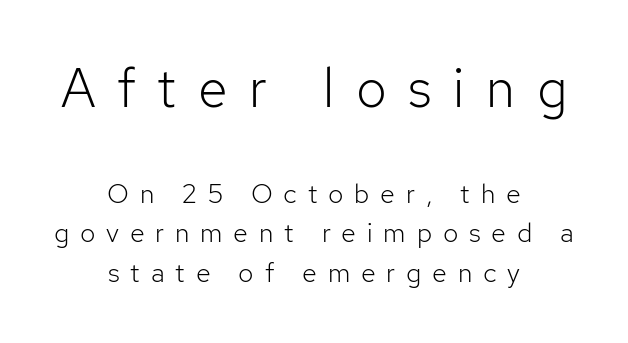
{"serif": "no", "italic": "no", "bold": "no", "weight": "light", "width": "normal", "stroke_contrast": "low", "x_height": "medium", "monospaced": "no", "underline": "no", "align": "center", "line_spacing": "normal", "line_spacing_ratio": 1.47, "letter_spacing": "wide", "letter_spacing_em": 0.4, "larger_block": "first", "size_ratio": 2.0, "glyph_px": 54}
